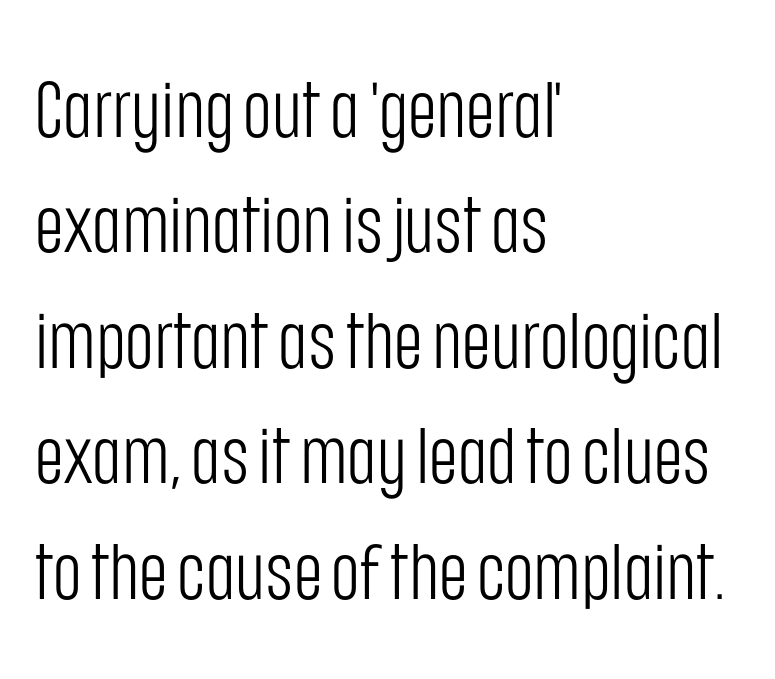
Q: Is the text bold? A: No.
Q: Is the text italic (slanted)? A: No, it is upright.
Q: Is the typeface a serif or a sans-serif typeface? A: Sans-serif.
Q: Is the text underlined? A: No.
Q: How is the paragraph aligned? A: Left-aligned.
Q: Is the spacing between letters normal or unusually wide? A: Normal.
Q: Is the spacing between lines tight, normal or loose? A: Normal.
Q: Width (condensed, normal, or wide)? A: Condensed.
Q: Stroke contrast? A: Low.
Q: x-height? A: Large.
Q: Monospaced? A: No.
